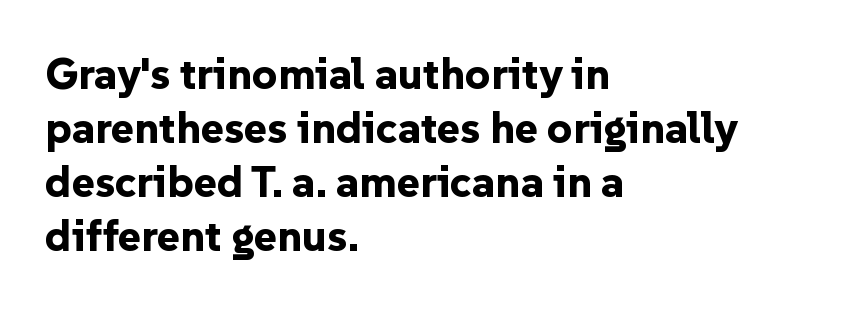
Q: Is the text bold? A: Yes.
Q: Is the text italic (slanted)? A: No, it is upright.
Q: Is the typeface a serif or a sans-serif typeface? A: Sans-serif.
Q: Is the text underlined? A: No.
Q: How is the paragraph aligned? A: Left-aligned.
Q: Is the spacing between letters normal or unusually wide? A: Normal.
Q: Width (condensed, normal, or wide)? A: Normal.
Q: Stroke contrast? A: Low.
Q: x-height? A: Medium.
Q: Monospaced? A: No.
